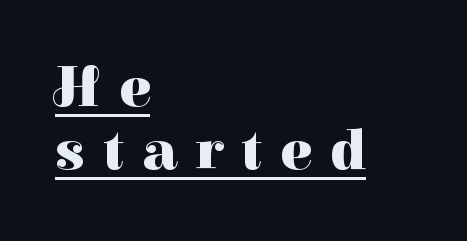
Q: Is the text bold? A: Yes.
Q: Is the text italic (slanted)? A: No, it is upright.
Q: Is the typeface a serif or a sans-serif typeface? A: Serif.
Q: Is the text underlined? A: Yes.
Q: How is the paragraph aligned? A: Left-aligned.
Q: Is the spacing between letters normal or unusually wide? A: Unusually wide.
Q: Is the spacing between lines tight, normal or loose? A: Tight.
Q: Width (condensed, normal, or wide)? A: Normal.
Q: Stroke contrast? A: High.
Q: x-height? A: Medium.
Q: Monospaced? A: No.
